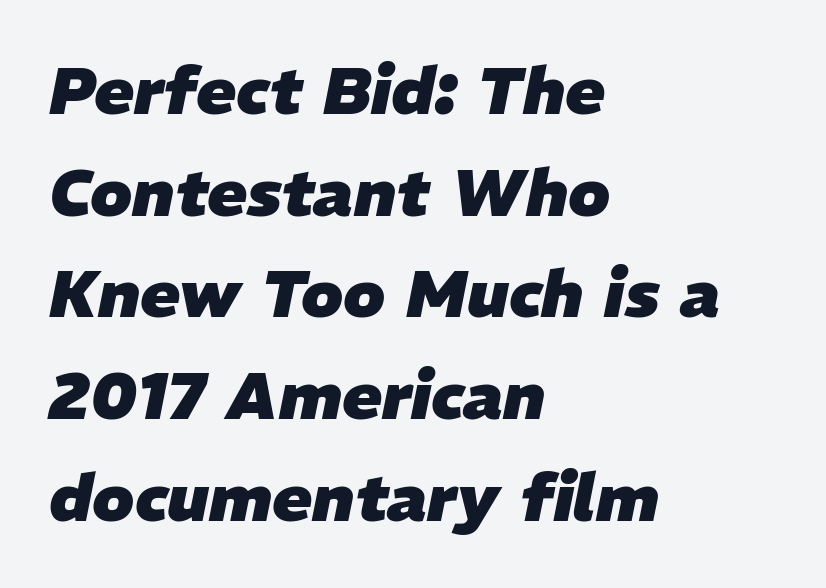
The image shows 66 px heavy type, italic (leaning right); set left-aligned, normal line spacing (1.54x), normal letter spacing, not underlined; low stroke contrast and a medium x-height.
